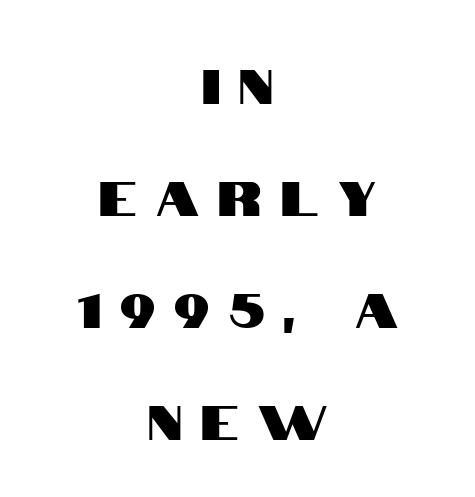
{"serif": "no", "italic": "no", "width": "condensed", "stroke_contrast": "high", "x_height": "large", "monospaced": "no", "underline": "no", "align": "center", "line_spacing": "loose", "line_spacing_ratio": 2.33, "letter_spacing": "wide", "letter_spacing_em": 0.4, "glyph_px": 48}
